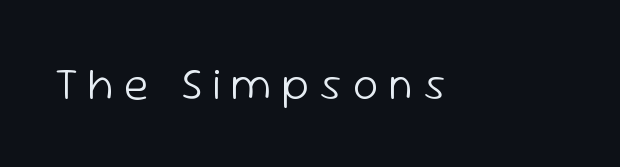
The image shows 45 px light sans-serif type, upright; set unusually wide letter spacing (+0.23 em), not underlined; low stroke contrast and a medium x-height.
